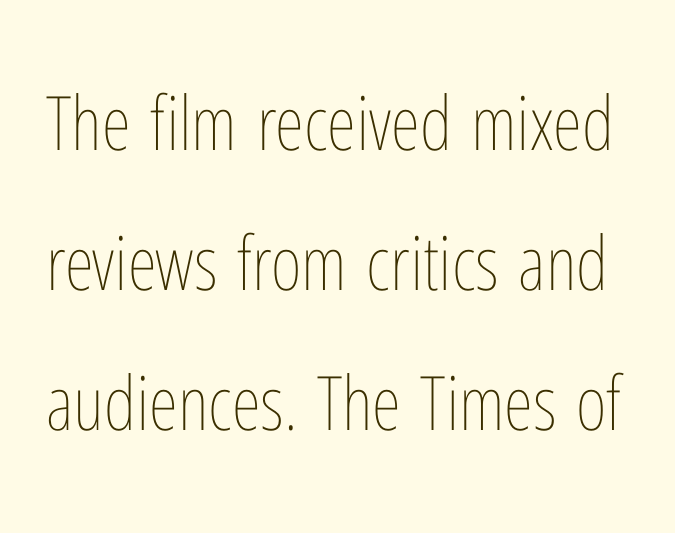
The image shows 75 px thin, condensed type, upright; set line spacing 1.87x, normal letter spacing, not underlined; low stroke contrast and a medium x-height.
